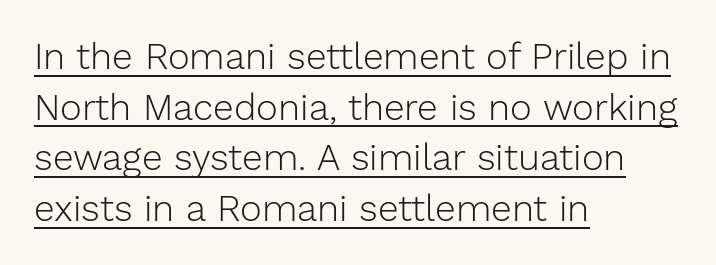
The rendering keeps characters at their native spacing. A typesetter would call this proportional, since set widths differ per character. The sample's only ornament is a line tracing under the words. It's the straight-up-and-down kind of type. Which margin do the lines hug? The left one — the right edge is uneven.
